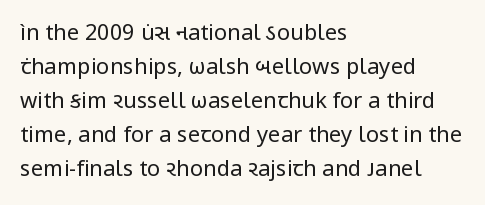
The image shows 22 px text type, upright; set left-aligned, normal line spacing (1.54x), normal letter spacing, not underlined.
